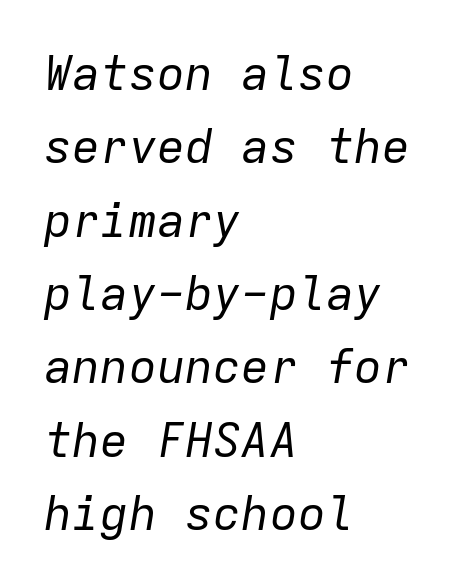
Here the designer chose a console-style face with uniform glyph widths. One-word summary of the alignment: left. Is the stroke heavy? The answer is a plain regular-or-lighter. Underlining? Definitely not there. The tracking reads as untouched default to a designer's eye.
